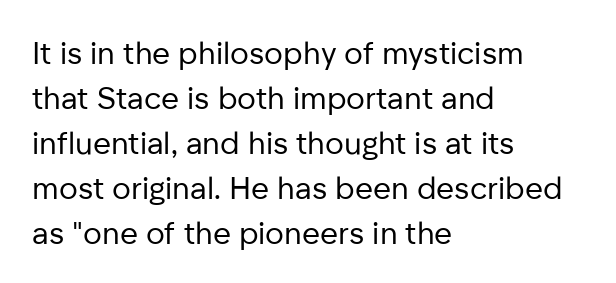
{"serif": "no", "italic": "no", "bold": "no", "weight": "regular", "width": "normal", "stroke_contrast": "low", "x_height": "medium", "monospaced": "no", "underline": "no", "align": "left", "line_spacing": "normal", "line_spacing_ratio": 1.45, "letter_spacing": "normal", "letter_spacing_em": 0.0, "glyph_px": 31}
